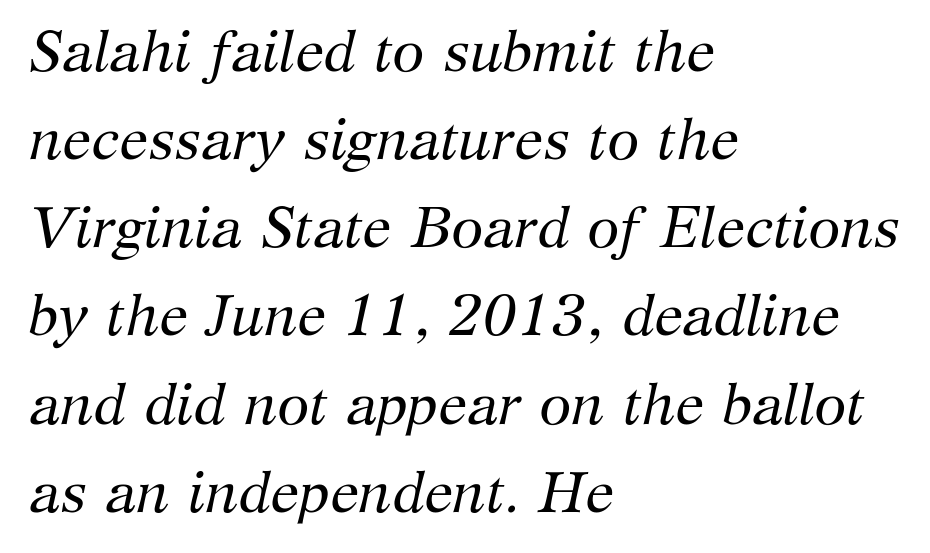
This is not heavy type; no bold has been used. The rendering shows small feet on the letterforms — a serif design. A typesetter would call this proportional, since set widths differ per character. Tracking here is standard; glyphs follow each other at the usual distance. Vertical spacing — default. Clear beneath every line of the passage.
